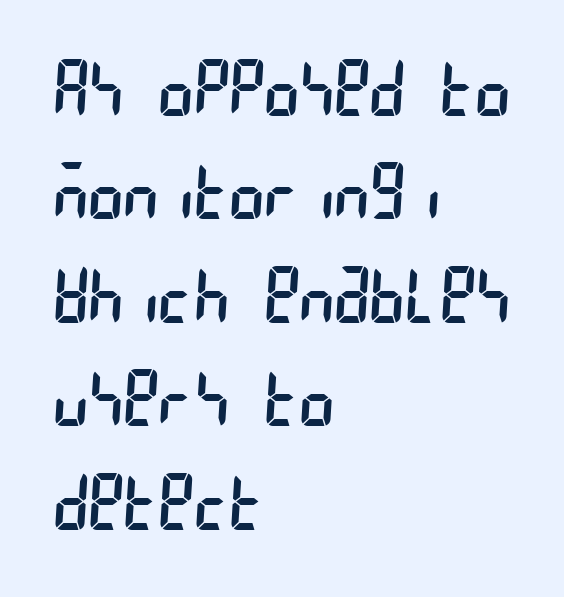
The image shows 75 px regular-weight, condensed sans-serif type; set left-aligned, normal line spacing (1.38x), normal letter spacing, not underlined; low stroke contrast and a large x-height.
